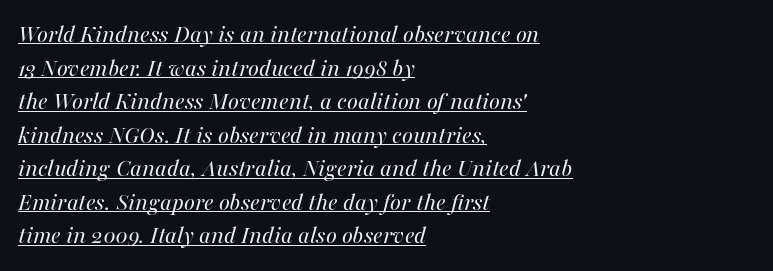
Q: Is the text bold? A: No.
Q: Is the text italic (slanted)? A: Yes, it leans right by about 16 degrees.
Q: Is the text underlined? A: Yes.
Q: How is the paragraph aligned? A: Left-aligned.
Q: Is the spacing between letters normal or unusually wide? A: Normal.
Q: Is the spacing between lines tight, normal or loose? A: Normal.
